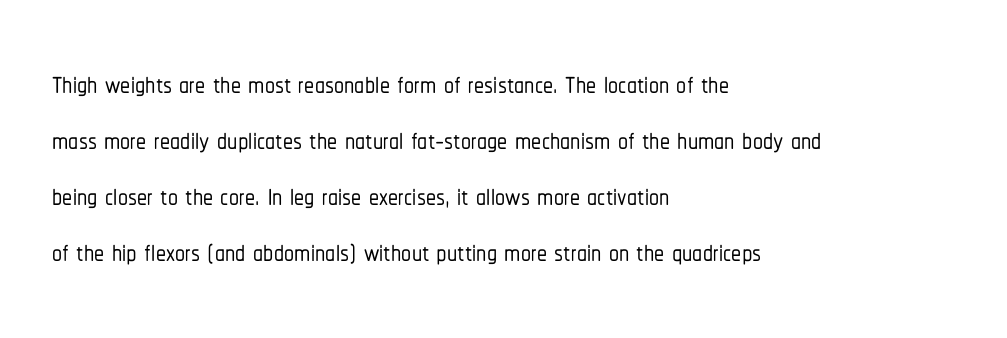
The image shows 40 px condensed sans-serif type, upright; set left-aligned, normal line spacing (1.4x), normal letter spacing, not underlined; low stroke contrast and a medium x-height.
